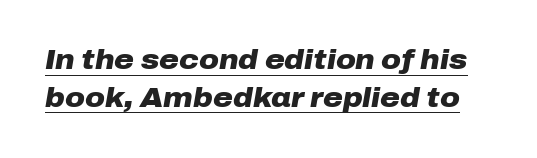
Q: Is the text bold? A: Yes.
Q: Is the text italic (slanted)? A: Yes, it leans right by about 10 degrees.
Q: Is the text underlined? A: Yes.
Q: Is the spacing between letters normal or unusually wide? A: Normal.
Q: Is the spacing between lines tight, normal or loose? A: Normal.
